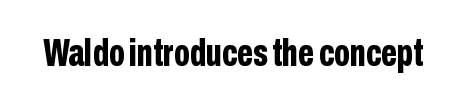
{"serif": "no", "italic": "no", "bold": "yes", "weight": "bold", "width": "condensed", "stroke_contrast": "low", "x_height": "medium", "monospaced": "no", "underline": "no", "letter_spacing": "normal", "letter_spacing_em": 0.0, "glyph_px": 38}
